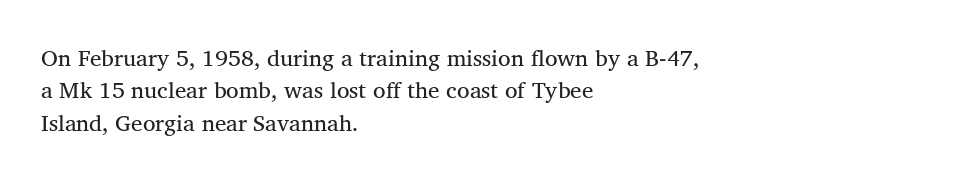
The tracking reads as untouched default to a designer's eye. Layout note: lines flush left. Students, observe: this is what conventionally led text looks like. Underline: absent.
